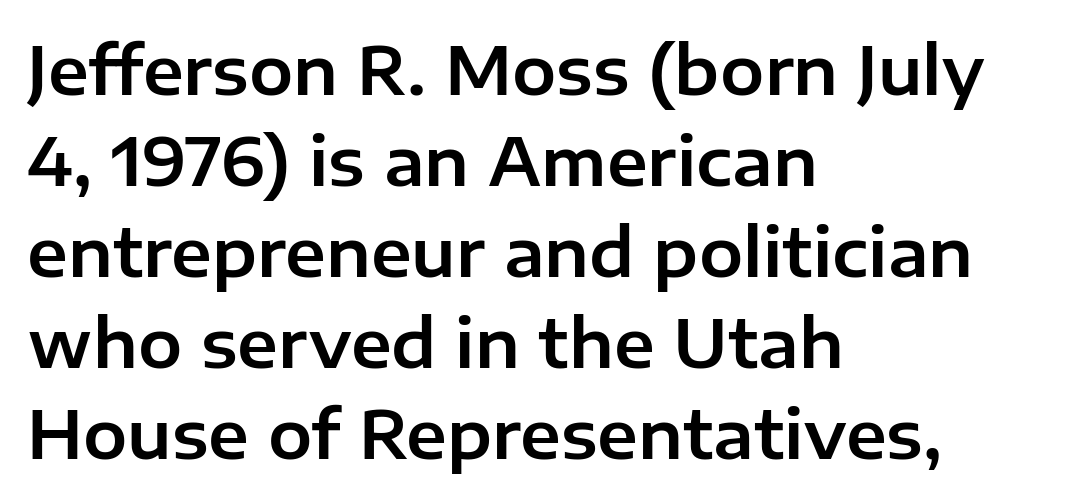
A clean baseline with only descenders dipping below it. Each letter's strokes conclude bluntly, with no projecting serifs. Is this a fixed-width face? No — the glyphs have proportional, varying widths. Tracking value appears to be zero — textbook default spacing. Horizontal bands of white between lines are of average thickness. Where is the straight margin? On the left.
